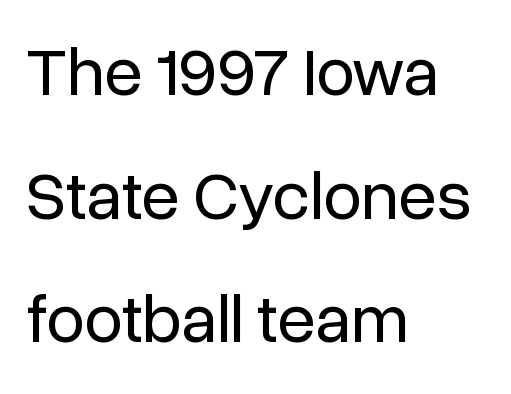
{"serif": "no", "italic": "no", "bold": "no", "weight": "regular", "width": "normal", "stroke_contrast": "low", "x_height": "medium", "monospaced": "no", "underline": "no", "align": "left", "line_spacing_ratio": 1.79, "letter_spacing": "normal", "letter_spacing_em": 0.0, "glyph_px": 69}
